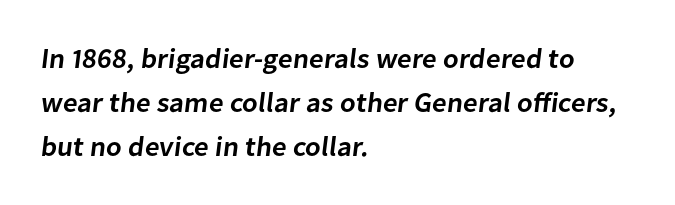
{"serif": "no", "bold": "semi", "weight": "semibold", "width": "normal", "stroke_contrast": "low", "x_height": "medium", "monospaced": "no", "underline": "no", "align": "left", "line_spacing": "normal", "line_spacing_ratio": 1.58, "letter_spacing": "normal", "letter_spacing_em": 0.0, "glyph_px": 28}
